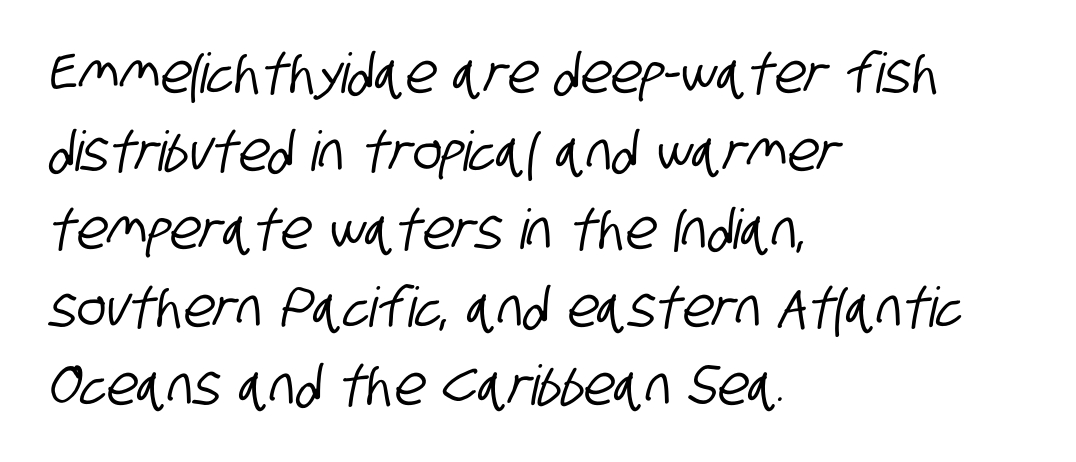
A typesetter would label this face a sans. Students, note that the glyphs here touch the page at normal intervals. Here the designer chose a conventional face with non-uniform glyph widths. Nobody drew a line under any word here. Regarding leading, the lines here are spaced in the standard way.
